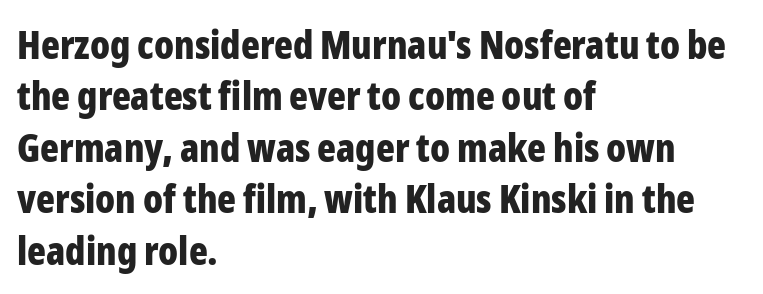
{"serif": "no", "italic": "no", "bold": "yes", "weight": "bold", "width": "condensed", "stroke_contrast": "low", "x_height": "medium", "monospaced": "no", "underline": "no", "align": "left", "line_spacing": "normal", "line_spacing_ratio": 1.32, "letter_spacing": "normal", "letter_spacing_em": 0.0, "glyph_px": 39}
